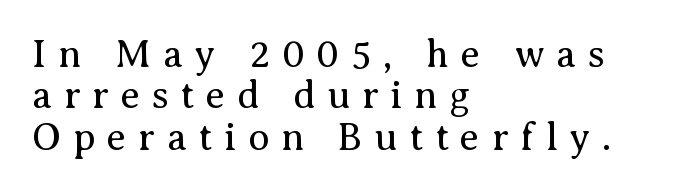
The image shows 39 px regular-weight serif type, upright; set left-aligned, tight line spacing (1.06x), unusually wide letter spacing (+0.3 em), not underlined; medium stroke contrast and a medium x-height.
